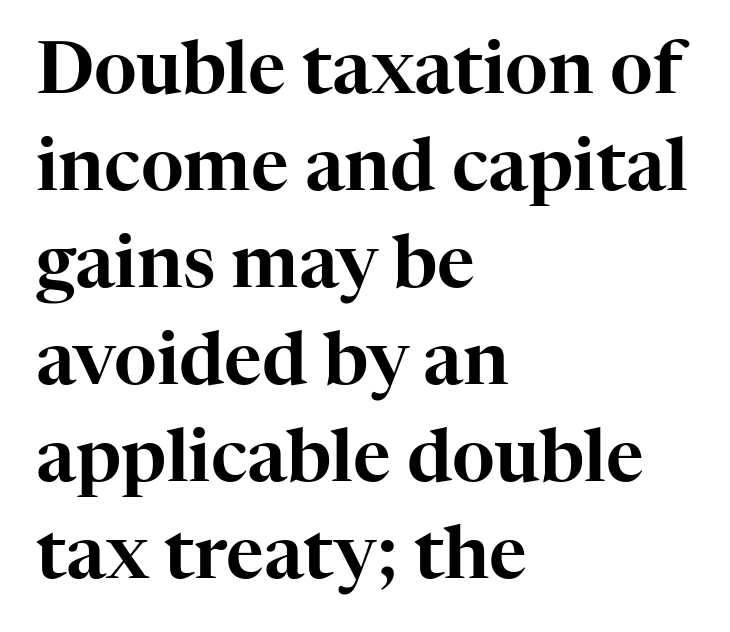
The image shows 73 px serif type, upright; set left-aligned, normal line spacing (1.33x), normal letter spacing, not underlined; high stroke contrast and a medium x-height.
